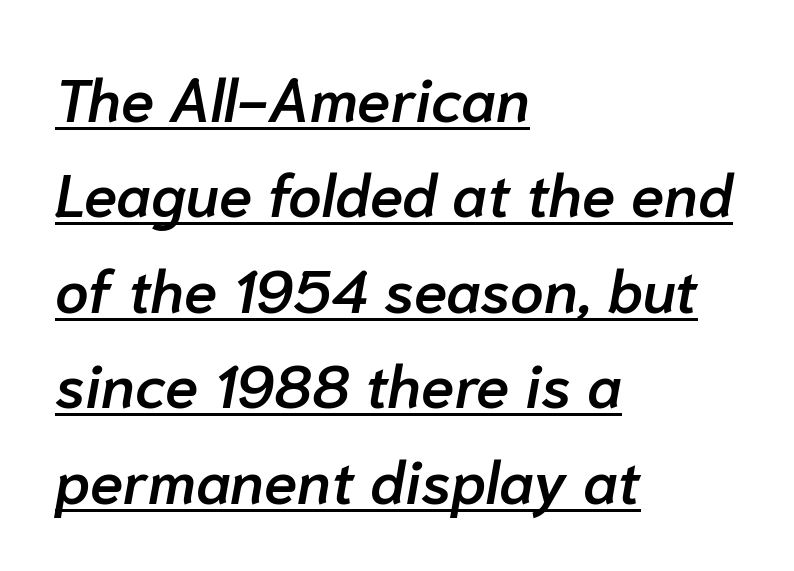
The image shows 60 px semibold type, italic (leaning right); set left-aligned, normal line spacing (1.59x), normal letter spacing, underlined; low stroke contrast and a medium x-height.
